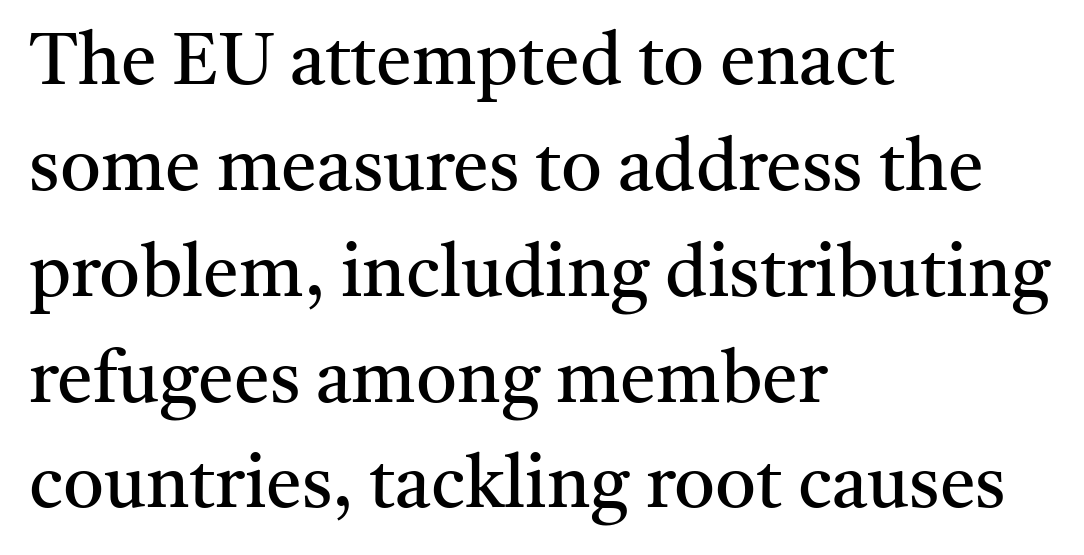
Horizontal alignment here is leftward, the default for most running prose. The designer left line spacing at the default. The foot of each line stays bare and open. Tracking here is standard; glyphs follow each other at the usual distance. Every stem runs plumb, perpendicular to the baseline.
